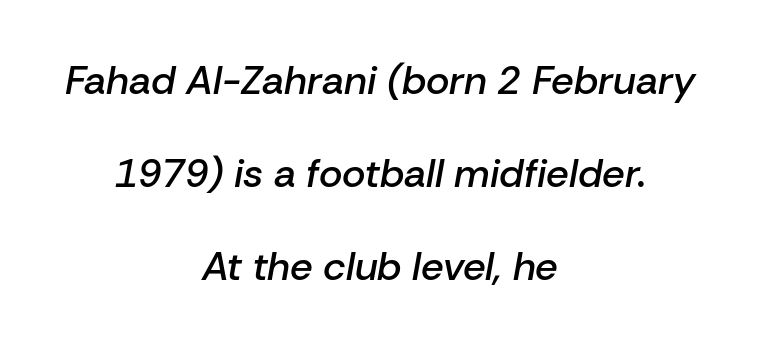
Q: Is the text bold? A: Semi-bold.
Q: Is the text italic (slanted)? A: Yes, it leans right by about 10 degrees.
Q: Is the text underlined? A: No.
Q: How is the paragraph aligned? A: Centered.
Q: Is the spacing between letters normal or unusually wide? A: Normal.
Q: Is the spacing between lines tight, normal or loose? A: Loose.
Q: Width (condensed, normal, or wide)? A: Normal.
Q: Stroke contrast? A: Low.
Q: x-height? A: Medium.
Q: Monospaced? A: No.
